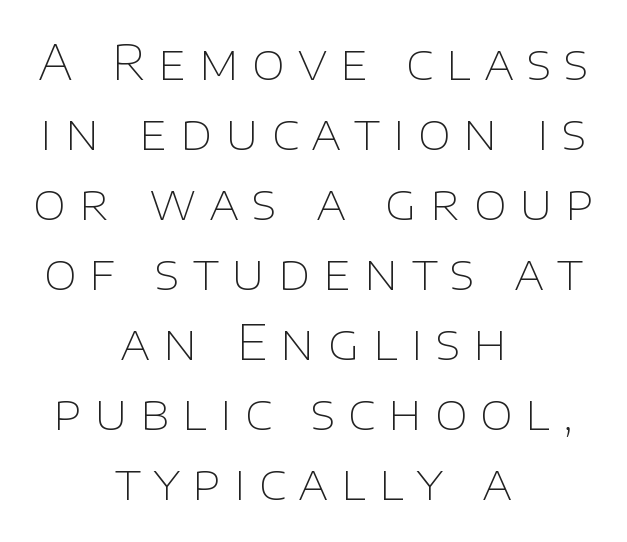
{"serif": "no", "italic": "no", "bold": "no", "weight": "thin", "width": "normal", "stroke_contrast": "low", "x_height": "large", "monospaced": "no", "underline": "no", "align": "center", "line_spacing": "normal", "line_spacing_ratio": 1.46, "letter_spacing": "wide", "letter_spacing_em": 0.27, "glyph_px": 48}
